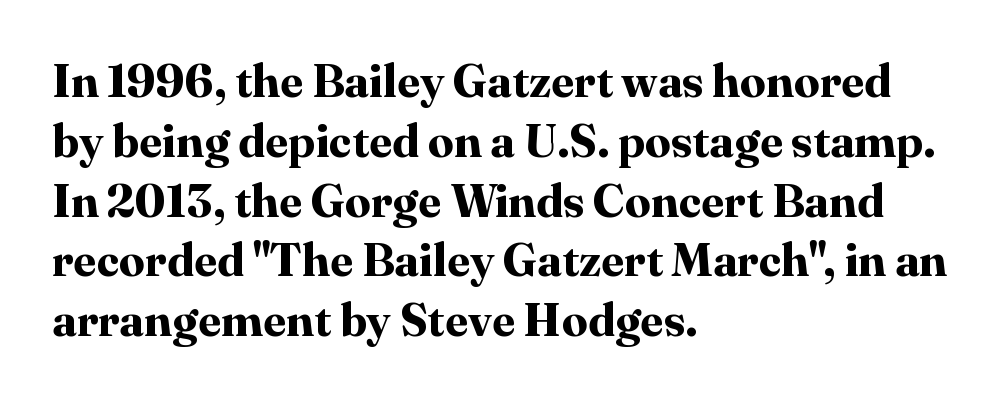
The image shows 46 px bold serif type, upright; set left-aligned, normal line spacing (1.3x), normal letter spacing, not underlined; high stroke contrast and a medium x-height.
